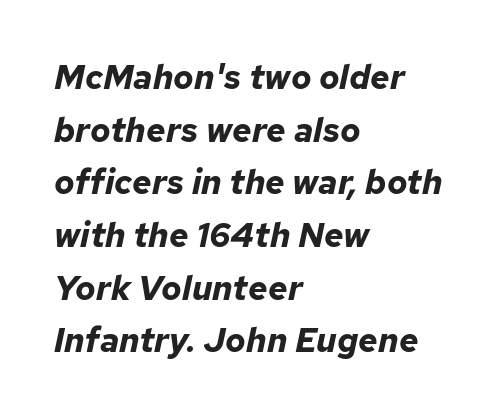
The image shows 34 px bold type, italic (leaning right); set left-aligned, normal line spacing (1.55x), normal letter spacing, not underlined; low stroke contrast and a medium x-height.
